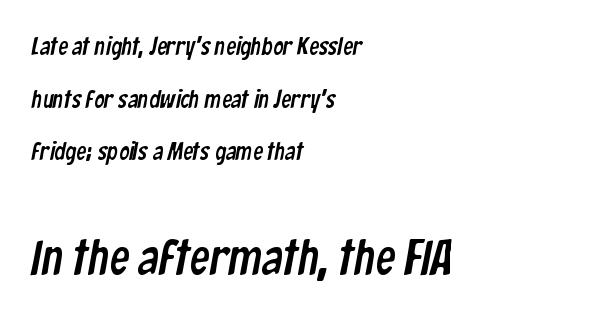
Q: Is the typeface a serif or a sans-serif typeface? A: Sans-serif.
Q: Is the text underlined? A: No.
Q: How is the paragraph aligned? A: Left-aligned.
Q: Is the spacing between letters normal or unusually wide? A: Normal.
Q: Is the spacing between lines tight, normal or loose? A: Loose.
Q: Which block of text is set in a larger size, the first (top) or the second (bottom)? A: The second (bottom) one.
Q: Width (condensed, normal, or wide)? A: Condensed.
Q: Stroke contrast? A: Low.
Q: x-height? A: Medium.
Q: Monospaced? A: No.
